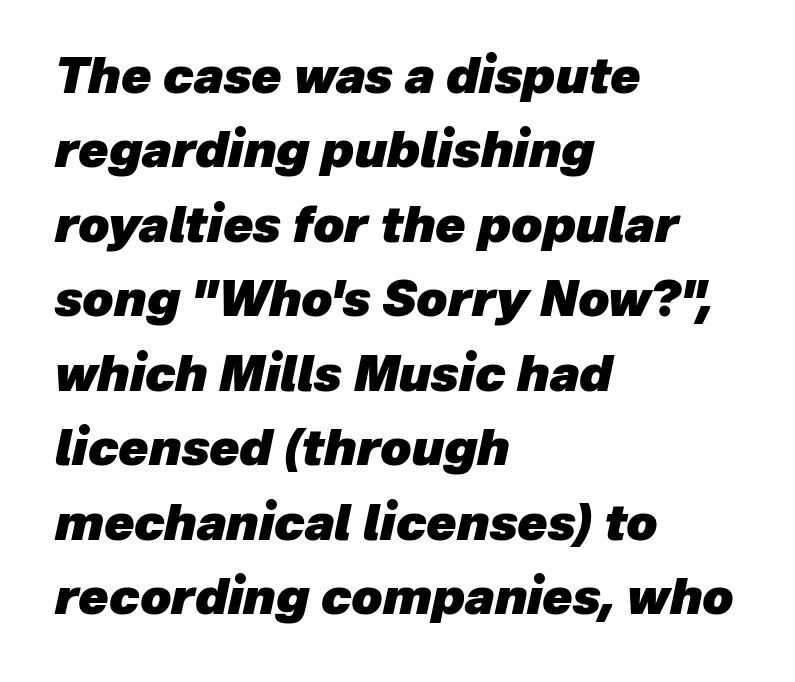
{"italic": "yes", "lean": "right", "slant_degrees": 12, "bold": "yes", "weight": "heavy", "width": "normal", "stroke_contrast": "low", "x_height": "medium", "monospaced": "no", "underline": "no", "align": "left", "line_spacing": "normal", "line_spacing_ratio": 1.52, "letter_spacing": "normal", "letter_spacing_em": 0.0, "glyph_px": 49}
